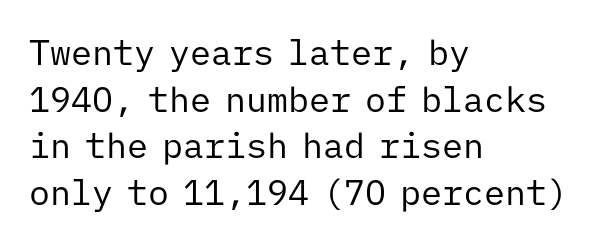
The image shows 35 px regular-weight sans-serif type, upright, monospaced; set left-aligned, normal line spacing (1.33x), normal letter spacing, not underlined; low stroke contrast and a medium x-height.
